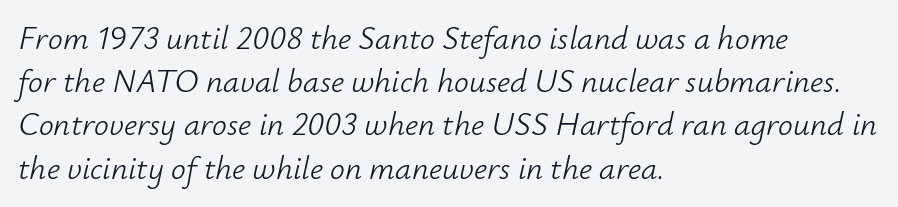
Q: Is the text bold? A: No.
Q: Is the text italic (slanted)? A: Yes, it leans right by about 12 degrees.
Q: Is the text underlined? A: No.
Q: How is the paragraph aligned? A: Left-aligned.
Q: Is the spacing between letters normal or unusually wide? A: Normal.
Q: Is the spacing between lines tight, normal or loose? A: Normal.
Q: Width (condensed, normal, or wide)? A: Normal.
Q: Stroke contrast? A: Low.
Q: x-height? A: Small.
Q: Monospaced? A: No.
